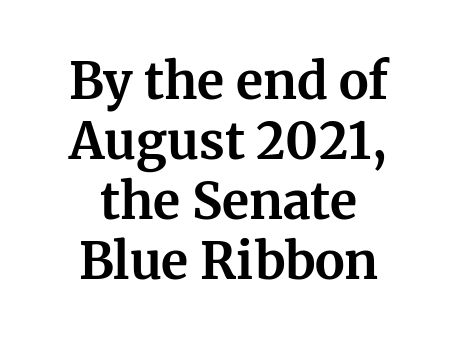
{"serif": "yes", "italic": "no", "bold": "yes", "weight": "bold", "width": "normal", "stroke_contrast": "medium", "x_height": "medium", "monospaced": "no", "underline": "no", "align": "center", "line_spacing_ratio": 1.2, "letter_spacing": "normal", "letter_spacing_em": 0.0, "glyph_px": 50}
